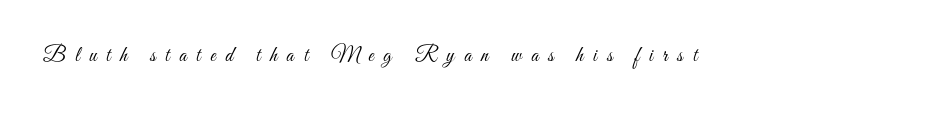
{"bold": "no", "underline": "no", "letter_spacing": "wide", "letter_spacing_em": 0.46, "glyph_px": 21}
